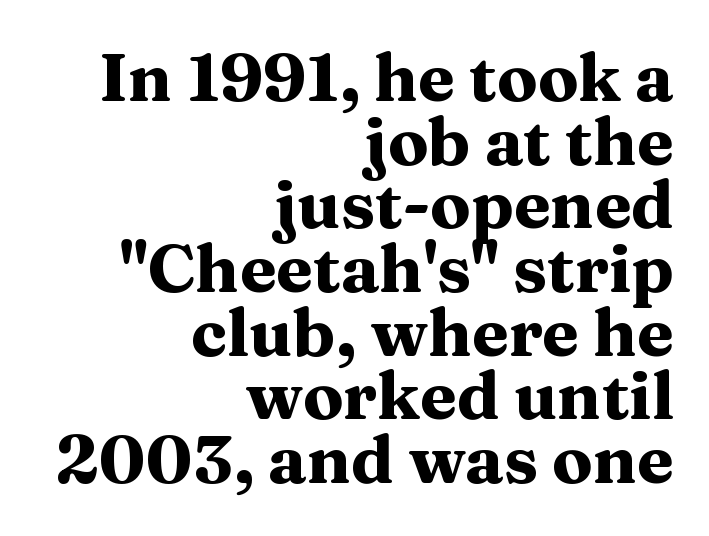
{"serif": "yes", "italic": "no", "bold": "yes", "weight": "heavy", "width": "wide", "stroke_contrast": "medium", "x_height": "medium", "monospaced": "no", "underline": "no", "align": "right", "line_spacing": "tight", "line_spacing_ratio": 0.95, "letter_spacing": "normal", "letter_spacing_em": 0.0, "glyph_px": 67}
